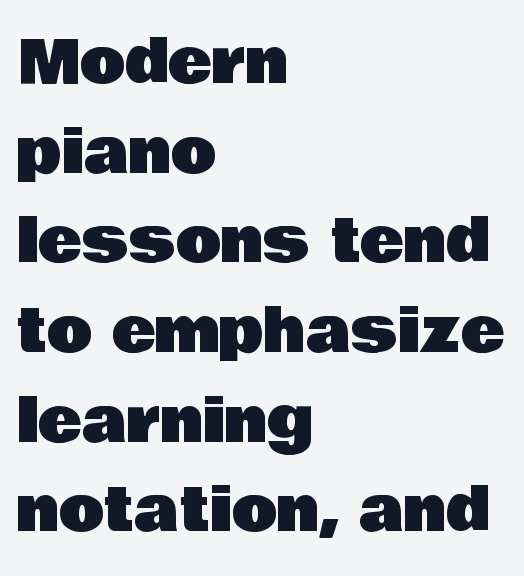
Q: Is the text italic (slanted)? A: No, it is upright.
Q: Is the typeface a serif or a sans-serif typeface? A: Sans-serif.
Q: Is the text underlined? A: No.
Q: How is the paragraph aligned? A: Left-aligned.
Q: Is the spacing between letters normal or unusually wide? A: Normal.
Q: Is the spacing between lines tight, normal or loose? A: Normal.
Q: Width (condensed, normal, or wide)? A: Normal.
Q: Stroke contrast? A: Low.
Q: x-height? A: Large.
Q: Monospaced? A: No.
